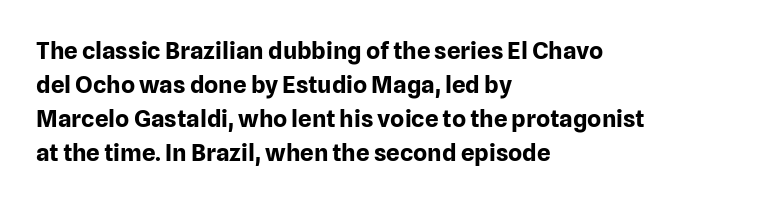
The passage shown stacks its lines at a standard gap. These lines keep a tight, regular rhythm from letter to letter. Descenders hang freely into open space. The sample has been set heavy, in full bold. Leftover space on each line is placed entirely after the last word. Nope, not italic — everything's standing straight.
